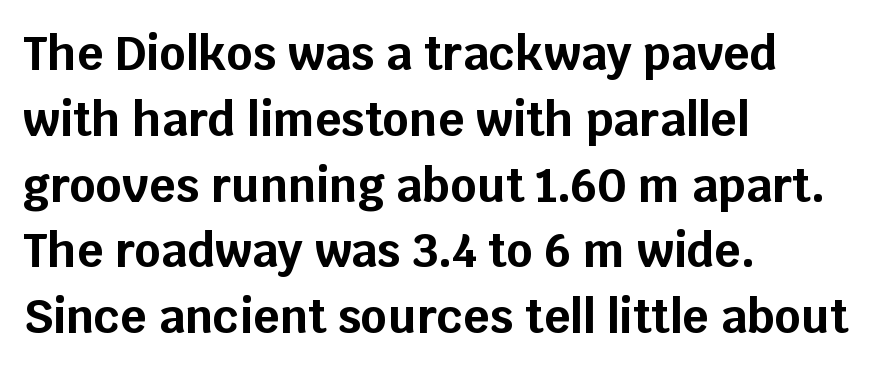
The image shows 46 px bold sans-serif type, upright; set left-aligned, normal line spacing (1.43x), normal letter spacing, not underlined; low stroke contrast and a large x-height.
